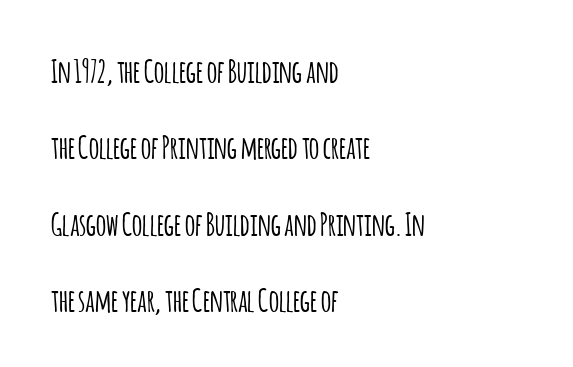
Regarding leading, the lines here are spaced well apart. Note the varied advance widths — an 'i' is clearly narrower than an 'm'. Nobody touched the tracking dial on this one. In terms of posture, this sample is upright.
